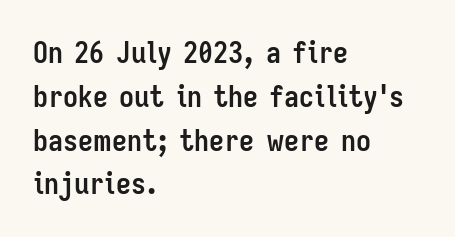
Q: Is the text bold? A: Yes.
Q: Is the text italic (slanted)? A: No, it is upright.
Q: Is the typeface a serif or a sans-serif typeface? A: Sans-serif.
Q: Is the text underlined? A: No.
Q: How is the paragraph aligned? A: Left-aligned.
Q: Is the spacing between letters normal or unusually wide? A: Normal.
Q: Is the spacing between lines tight, normal or loose? A: Normal.
Q: Width (condensed, normal, or wide)? A: Condensed.
Q: Stroke contrast? A: Low.
Q: x-height? A: Medium.
Q: Monospaced? A: No.
